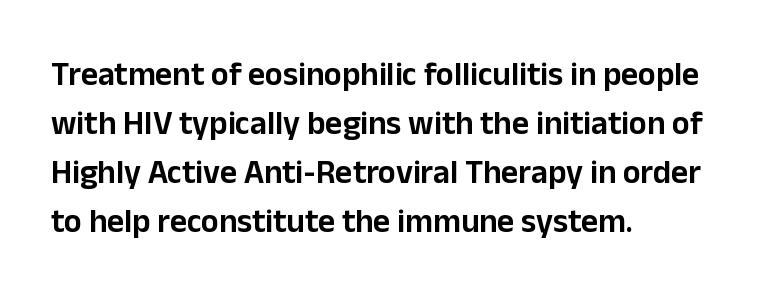
{"serif": "no", "italic": "no", "width": "normal", "stroke_contrast": "low", "x_height": "medium", "monospaced": "no", "underline": "no", "align": "left", "line_spacing": "normal", "line_spacing_ratio": 1.48, "letter_spacing": "normal", "letter_spacing_em": 0.0, "glyph_px": 33}
